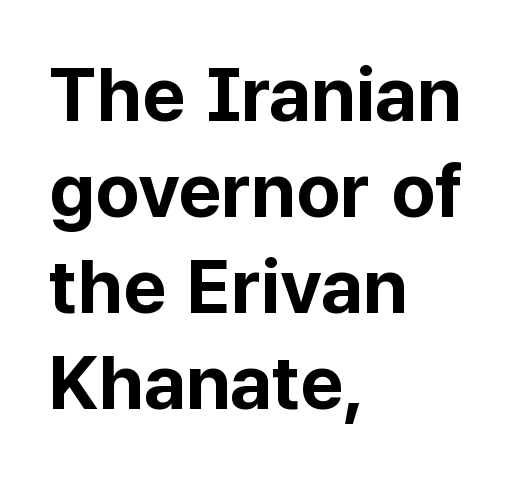
Q: Is the text bold? A: Yes.
Q: Is the text italic (slanted)? A: No, it is upright.
Q: Is the typeface a serif or a sans-serif typeface? A: Sans-serif.
Q: Is the text underlined? A: No.
Q: How is the paragraph aligned? A: Left-aligned.
Q: Is the spacing between letters normal or unusually wide? A: Normal.
Q: Is the spacing between lines tight, normal or loose? A: Normal.
Q: Width (condensed, normal, or wide)? A: Normal.
Q: Stroke contrast? A: Low.
Q: x-height? A: Medium.
Q: Monospaced? A: No.
